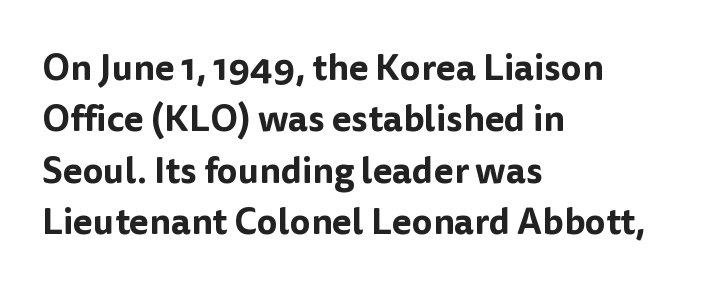
The image shows 36 px sans-serif type, upright; set left-aligned, normal line spacing (1.43x), normal letter spacing, not underlined; low stroke contrast and a medium x-height.
